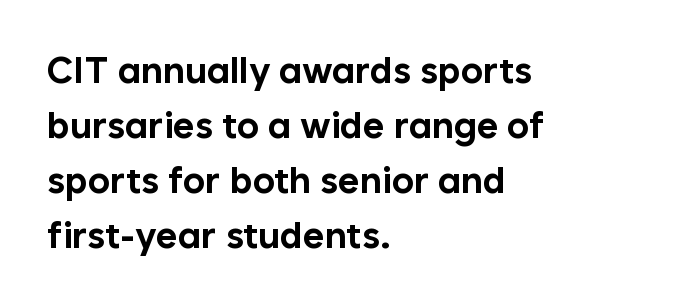
Q: Is the text bold? A: Yes.
Q: Is the text italic (slanted)? A: No, it is upright.
Q: Is the typeface a serif or a sans-serif typeface? A: Sans-serif.
Q: Is the text underlined? A: No.
Q: How is the paragraph aligned? A: Left-aligned.
Q: Is the spacing between letters normal or unusually wide? A: Normal.
Q: Is the spacing between lines tight, normal or loose? A: Normal.
Q: Width (condensed, normal, or wide)? A: Normal.
Q: Stroke contrast? A: Low.
Q: x-height? A: Medium.
Q: Monospaced? A: No.
